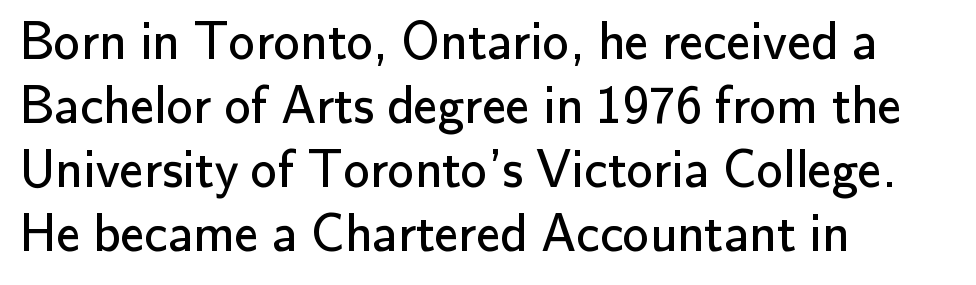
Spacing verdict: proportional, widths tailored to each character. The type sits square on the baseline with zero lean. Font category for this specimen: sans-serif. The words here are not underlined. The ragged edge is on the right, which tells us the setting is flush left.
